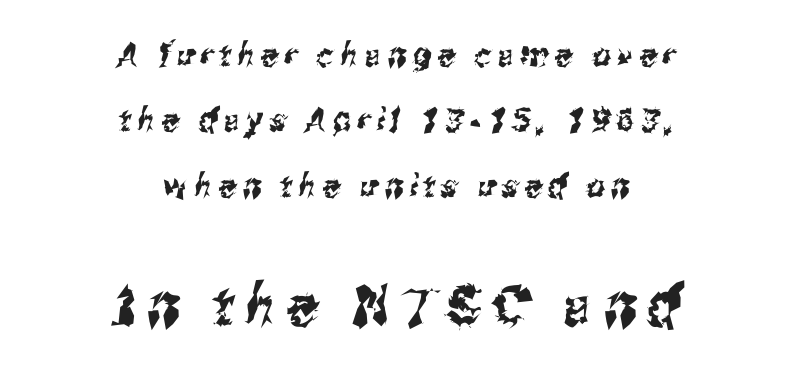
Q: Is the typeface a serif or a sans-serif typeface? A: Sans-serif.
Q: Is the text underlined? A: No.
Q: How is the paragraph aligned? A: Centered.
Q: Is the spacing between lines tight, normal or loose? A: Loose.
Q: Which block of text is set in a larger size, the first (top) or the second (bottom)? A: The second (bottom) one.
Q: Width (condensed, normal, or wide)? A: Condensed.
Q: Stroke contrast? A: Medium.
Q: x-height? A: Medium.
Q: Monospaced? A: No.
